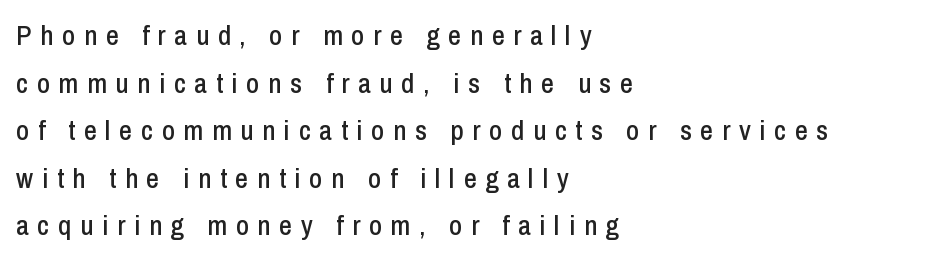
Q: Is the text italic (slanted)? A: No, it is upright.
Q: Is the typeface a serif or a sans-serif typeface? A: Sans-serif.
Q: Is the text underlined? A: No.
Q: How is the paragraph aligned? A: Left-aligned.
Q: Is the spacing between letters normal or unusually wide? A: Unusually wide.
Q: Is the spacing between lines tight, normal or loose? A: Normal.
Q: Width (condensed, normal, or wide)? A: Condensed.
Q: Stroke contrast? A: Low.
Q: x-height? A: Medium.
Q: Monospaced? A: No.
